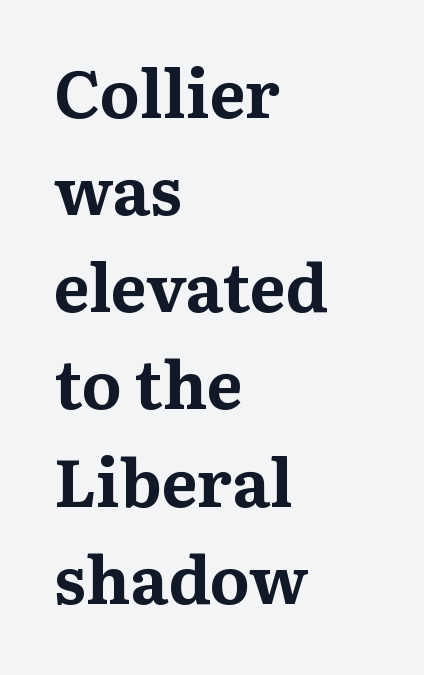
Q: Is the text bold? A: Yes.
Q: Is the text italic (slanted)? A: No, it is upright.
Q: Is the typeface a serif or a sans-serif typeface? A: Serif.
Q: Is the text underlined? A: No.
Q: How is the paragraph aligned? A: Left-aligned.
Q: Is the spacing between letters normal or unusually wide? A: Normal.
Q: Is the spacing between lines tight, normal or loose? A: Normal.
Q: Width (condensed, normal, or wide)? A: Normal.
Q: Stroke contrast? A: Medium.
Q: x-height? A: Medium.
Q: Monospaced? A: No.
